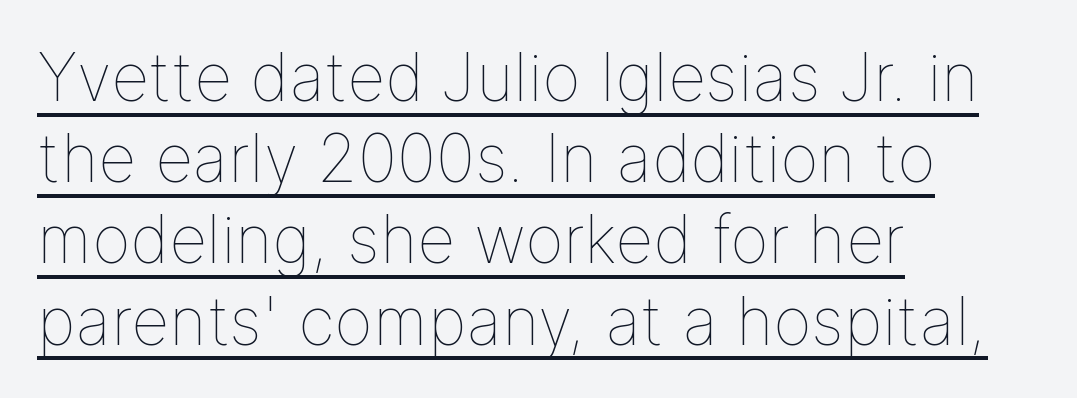
Q: Is the text bold? A: No.
Q: Is the text italic (slanted)? A: No, it is upright.
Q: Is the text underlined? A: Yes.
Q: How is the paragraph aligned? A: Left-aligned.
Q: Is the spacing between letters normal or unusually wide? A: Normal.
Q: Width (condensed, normal, or wide)? A: Normal.
Q: Stroke contrast? A: Low.
Q: x-height? A: Medium.
Q: Monospaced? A: No.
